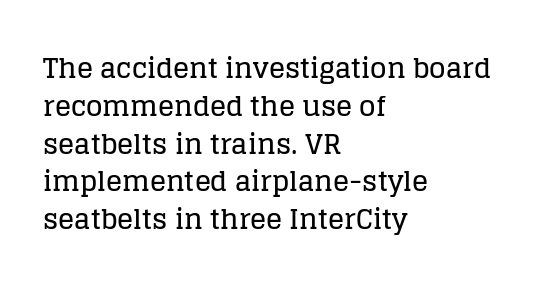
Q: Is the text italic (slanted)? A: No, it is upright.
Q: Is the text underlined? A: No.
Q: How is the paragraph aligned? A: Left-aligned.
Q: Is the spacing between letters normal or unusually wide? A: Normal.
Q: Is the spacing between lines tight, normal or loose? A: Normal.
